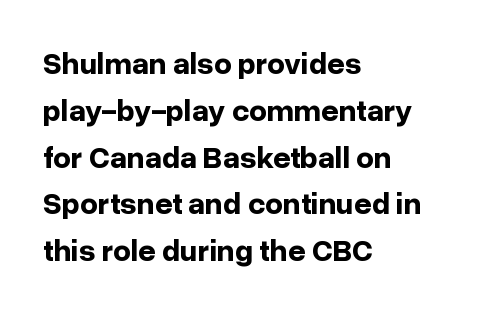
Q: Is the text bold? A: Yes.
Q: Is the text italic (slanted)? A: No, it is upright.
Q: Is the typeface a serif or a sans-serif typeface? A: Sans-serif.
Q: Is the text underlined? A: No.
Q: How is the paragraph aligned? A: Left-aligned.
Q: Is the spacing between letters normal or unusually wide? A: Normal.
Q: Is the spacing between lines tight, normal or loose? A: Normal.
Q: Width (condensed, normal, or wide)? A: Normal.
Q: Stroke contrast? A: Low.
Q: x-height? A: Medium.
Q: Monospaced? A: No.
